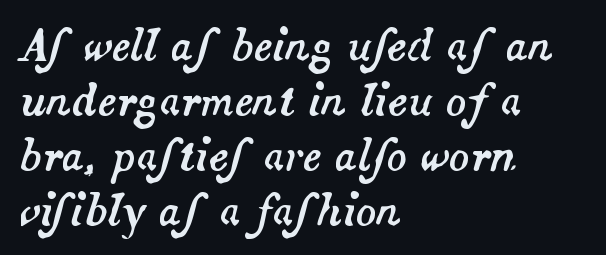
These lines are rendered in a variable-pitch font. Caption: standard tracking, unaltered. The paragraph shown leans on its left margin. Quick note: interline space is typical.
